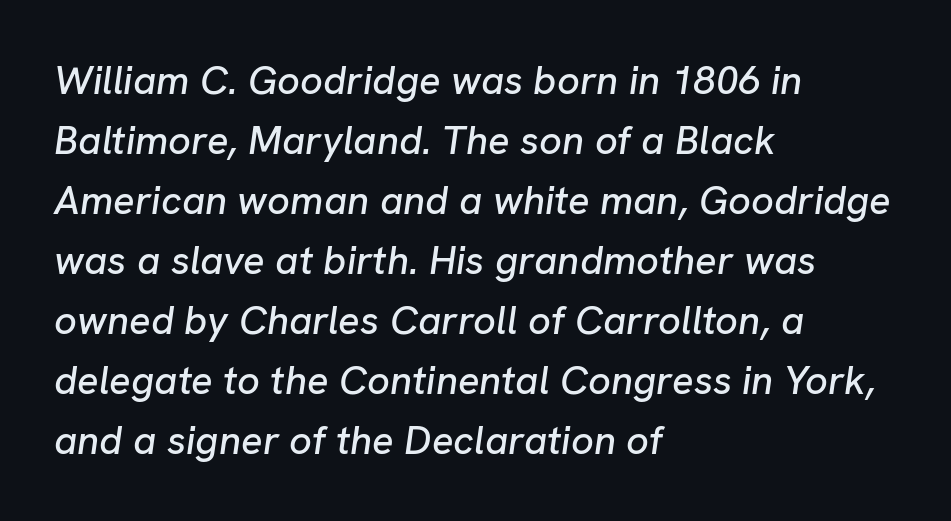
{"italic": "yes", "lean": "right", "slant_degrees": 8, "width": "normal", "stroke_contrast": "low", "x_height": "medium", "monospaced": "no", "underline": "no", "align": "left", "line_spacing": "normal", "line_spacing_ratio": 1.5, "letter_spacing": "normal", "letter_spacing_em": 0.0, "glyph_px": 40}
